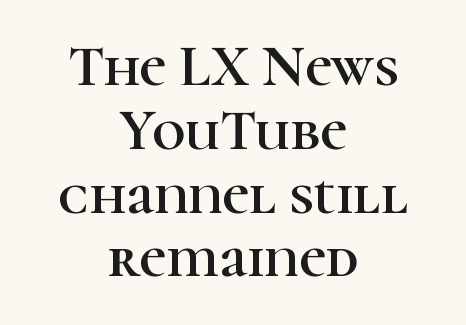
The passage shown is typeset with a serif family. You could not count columns in this text — the font is proportionally spaced. The axis of the letterforms is exactly vertical. The line-height multiplier appears low, near solid setting.
